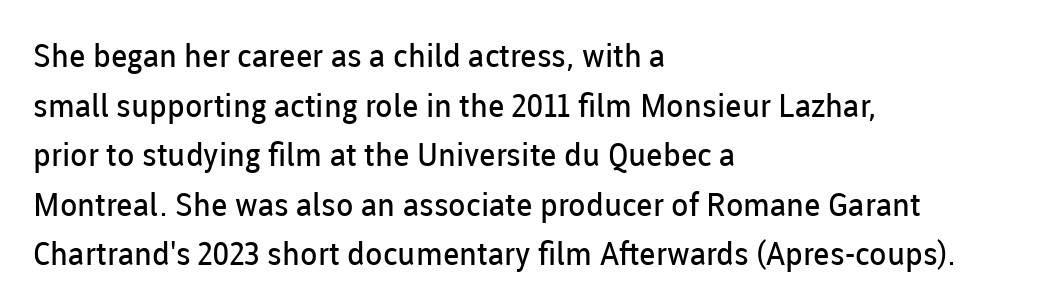
Rendered with straight, roman letterforms. The letterforms sit shoulder to shoulder at normal distance. One glance says typical: line gaps are just what's usual. Casual observation: everything's shoved over to the left. The font family rendered here belongs to the sans-serif group.
